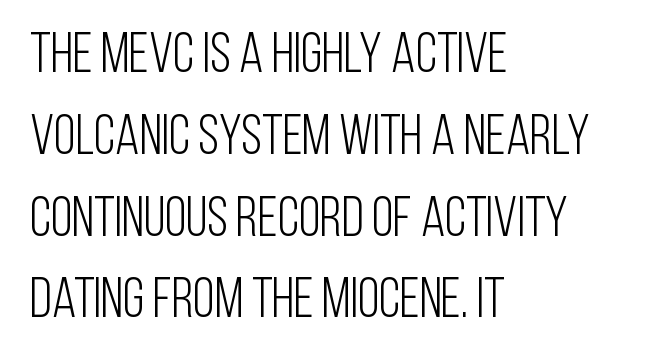
The image shows 56 px light, condensed sans-serif type, upright; set left-aligned, normal line spacing (1.46x), normal letter spacing, not underlined; low stroke contrast and a large x-height.
